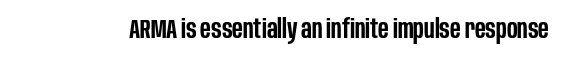
Honestly, the letter spacing is just normal — you wouldn't notice it. Only glyphs here, with clear space below each row. The typography opts for an upright posture over an oblique one. Set as a demibold, roughly 600 on the weight scale.
